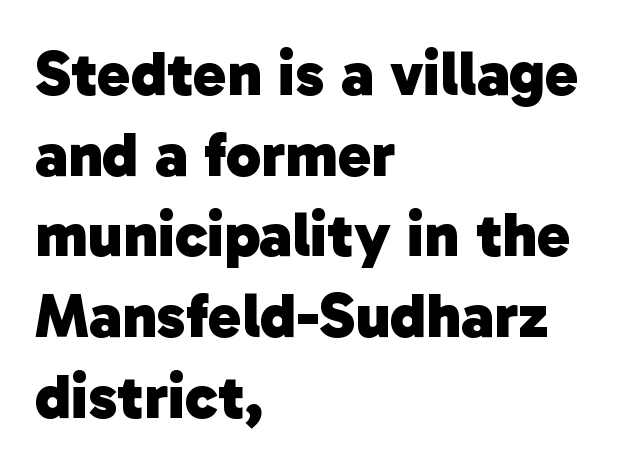
{"serif": "no", "bold": "yes", "weight": "heavy", "width": "normal", "stroke_contrast": "low", "x_height": "medium", "monospaced": "no", "underline": "no", "align": "left", "line_spacing": "normal", "line_spacing_ratio": 1.28, "letter_spacing": "normal", "letter_spacing_em": 0.0, "glyph_px": 63}
